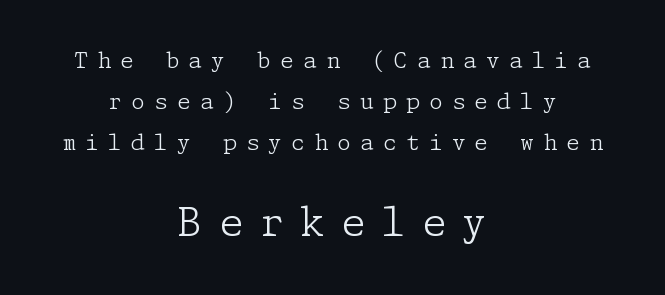
Q: Is the text bold? A: No.
Q: Is the text italic (slanted)? A: No, it is upright.
Q: Is the typeface a serif or a sans-serif typeface? A: Serif.
Q: Is the text underlined? A: No.
Q: How is the paragraph aligned? A: Centered.
Q: Is the spacing between letters normal or unusually wide? A: Unusually wide.
Q: Which block of text is set in a larger size, the first (top) or the second (bottom)? A: The second (bottom) one.
Q: Width (condensed, normal, or wide)? A: Normal.
Q: Stroke contrast? A: Low.
Q: x-height? A: Medium.
